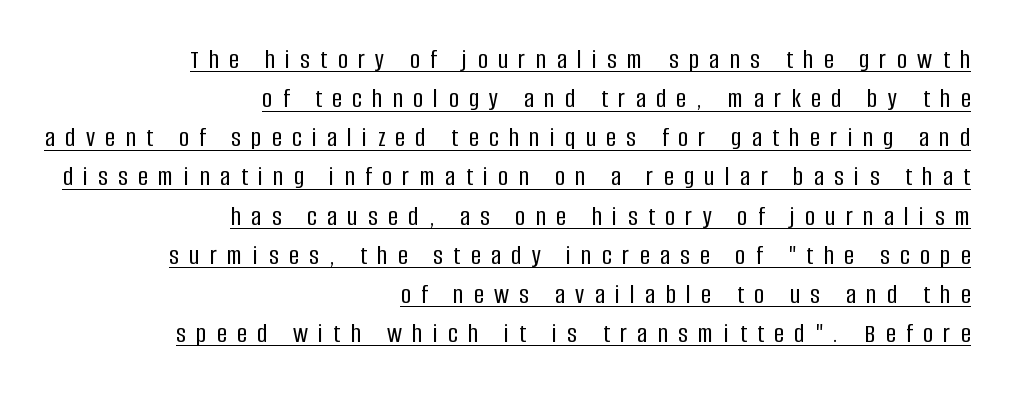
The image shows 27 px text type, upright; set right-aligned, normal line spacing (1.45x), unusually wide letter spacing (+0.39 em), underlined.
